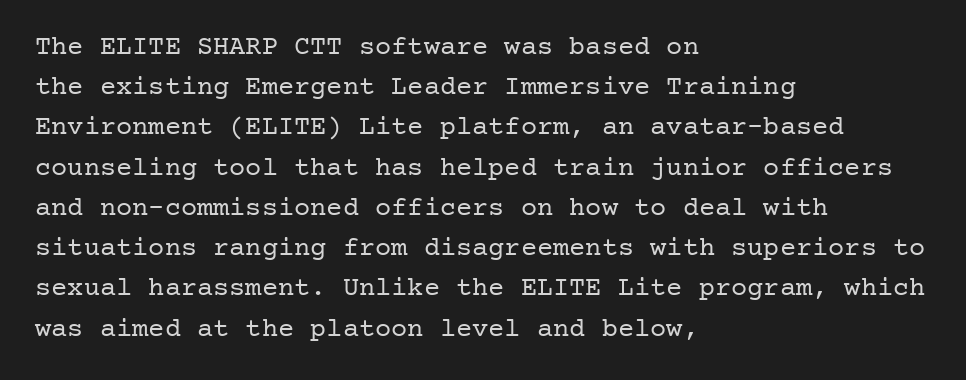
{"italic": "no", "bold": "no", "underline": "no", "align": "left", "line_spacing": "normal", "line_spacing_ratio": 1.49, "letter_spacing": "normal", "letter_spacing_em": 0.0, "glyph_px": 27}
